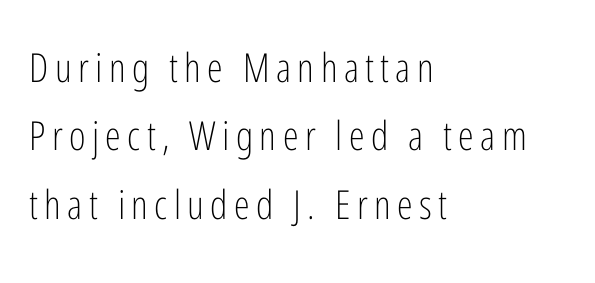
The image shows 40 px light, condensed sans-serif type, upright; set left-aligned, line spacing 1.71x, not underlined; low stroke contrast and a medium x-height.
